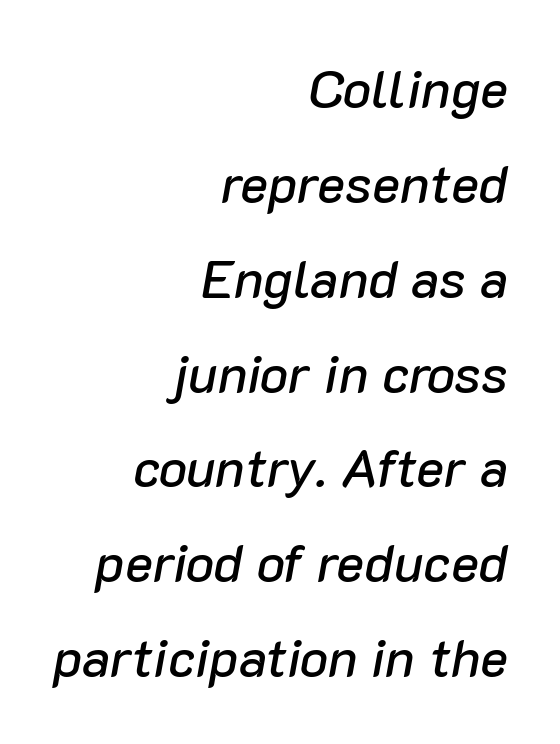
Q: Is the text italic (slanted)? A: Yes, it leans right by about 10 degrees.
Q: Is the text underlined? A: No.
Q: How is the paragraph aligned? A: Right-aligned.
Q: Is the spacing between letters normal or unusually wide? A: Normal.
Q: Width (condensed, normal, or wide)? A: Normal.
Q: Stroke contrast? A: Low.
Q: x-height? A: Medium.
Q: Monospaced? A: No.
